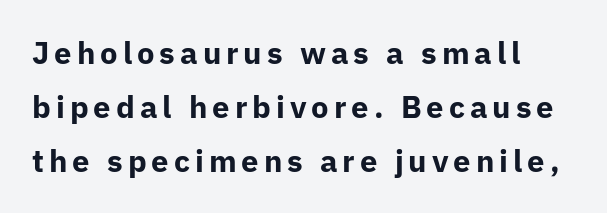
Each letter's strokes conclude bluntly, with no projecting serifs. The string is rendered with underlining switched off. Look at the stroke-to-counter ratio: heavy, a bold. Posture: vertical.
